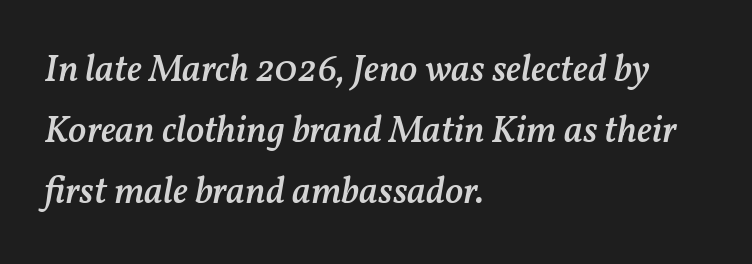
Is the type bold? Partly — it's a semibold, heavier than regular but not fully bold. Teacher's note: observe the even left margin — that is flush-left alignment. Looking at the ascenders, they clearly lean. Rule under the text: the space is simply empty. The vertical gap from one line to the next is medium.
